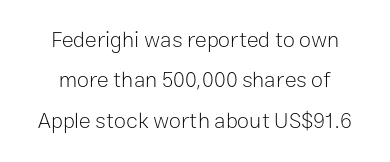
The image shows 22 px text type, upright; set centered, line spacing 1.83x, normal letter spacing, not underlined.
